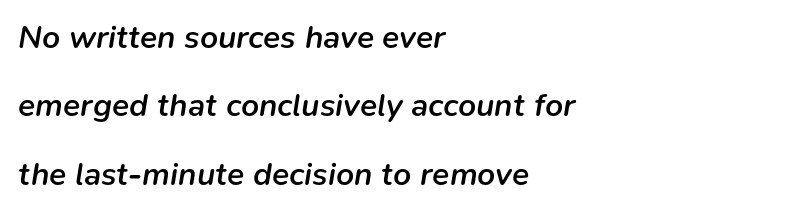
{"italic": "yes", "lean": "right", "slant_degrees": 9, "bold": "semi", "weight": "semibold", "width": "normal", "stroke_contrast": "low", "x_height": "medium", "monospaced": "no", "underline": "no", "align": "left", "line_spacing": "loose", "line_spacing_ratio": 2.14, "letter_spacing": "normal", "letter_spacing_em": 0.0, "glyph_px": 32}
